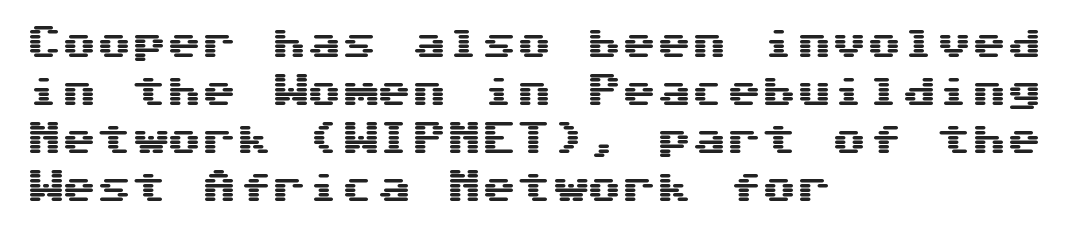
Q: Is the text italic (slanted)? A: No, it is upright.
Q: Is the typeface a serif or a sans-serif typeface? A: Sans-serif.
Q: Is the text underlined? A: No.
Q: How is the paragraph aligned? A: Left-aligned.
Q: Is the spacing between letters normal or unusually wide? A: Normal.
Q: Is the spacing between lines tight, normal or loose? A: Normal.
Q: Width (condensed, normal, or wide)? A: Wide.
Q: Stroke contrast? A: Medium.
Q: x-height? A: Medium.
Q: Monospaced? A: Yes.
